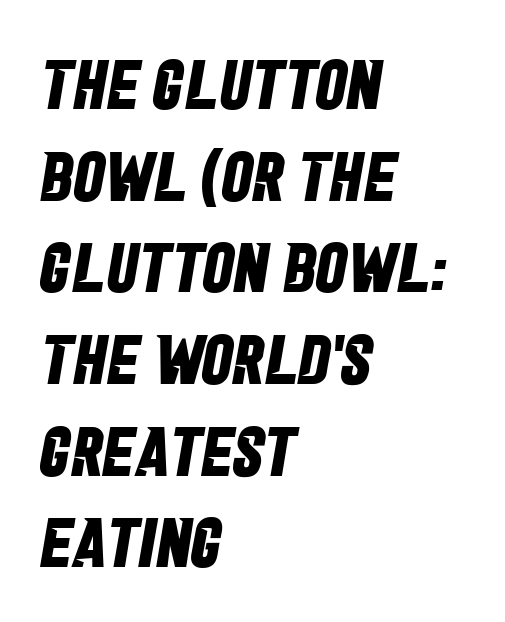
{"serif": "no", "bold": "yes", "weight": "bold", "width": "condensed", "stroke_contrast": "low", "x_height": "large", "monospaced": "no", "underline": "no", "align": "left", "line_spacing": "normal", "line_spacing_ratio": 1.31, "letter_spacing": "normal", "letter_spacing_em": 0.0, "glyph_px": 70}
